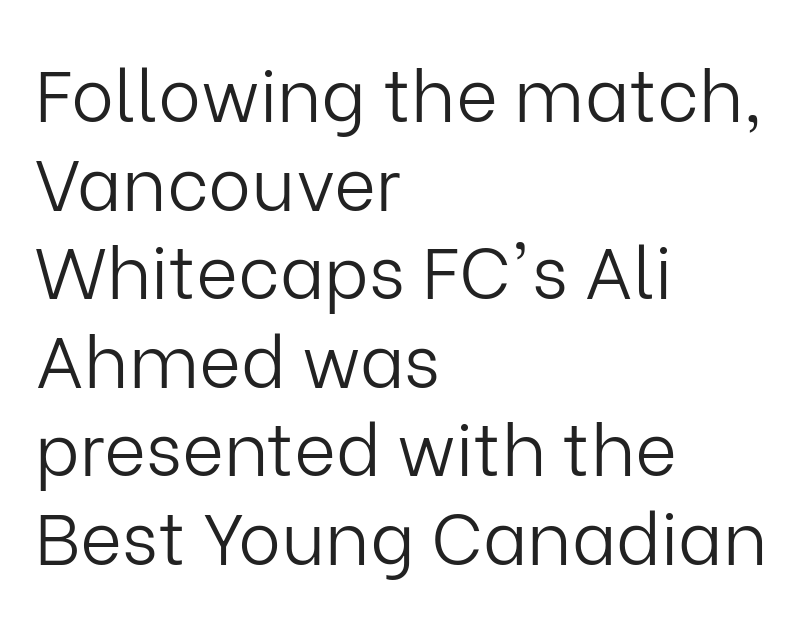
{"serif": "no", "italic": "no", "bold": "no", "weight": "light", "width": "normal", "stroke_contrast": "low", "x_height": "medium", "monospaced": "no", "underline": "no", "align": "left", "line_spacing_ratio": 1.23, "letter_spacing": "normal", "letter_spacing_em": 0.0, "glyph_px": 72}
